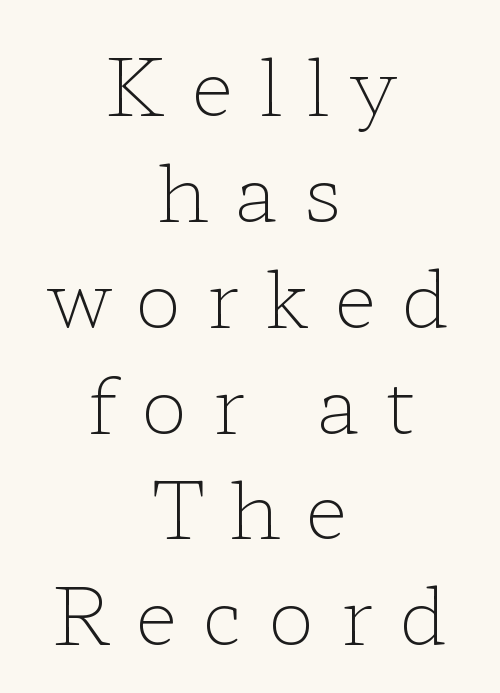
Q: Is the text bold? A: No.
Q: Is the text italic (slanted)? A: No, it is upright.
Q: Is the typeface a serif or a sans-serif typeface? A: Serif.
Q: Is the text underlined? A: No.
Q: How is the paragraph aligned? A: Centered.
Q: Is the spacing between letters normal or unusually wide? A: Unusually wide.
Q: Is the spacing between lines tight, normal or loose? A: Normal.
Q: Width (condensed, normal, or wide)? A: Wide.
Q: Stroke contrast? A: Low.
Q: x-height? A: Medium.
Q: Monospaced? A: No.
